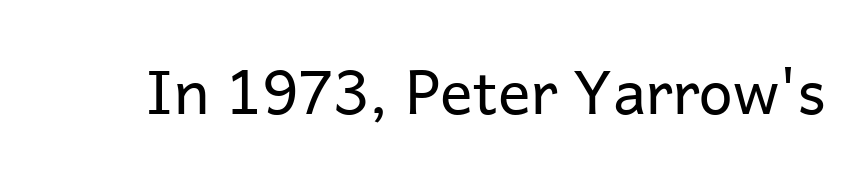
Spacing between characters is what you'd get straight out of the box. Nothing sits at the stroke ends, so this counts as sans-serif. Ascenders rise straight up at ninety degrees. The passage shown is not underscored anywhere. Summary of weight: not heavy and not bold. Proportional: the letters do not fall into vertical columns.
